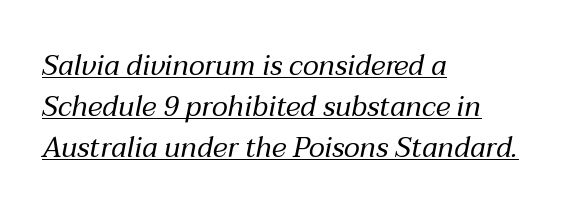
{"italic": "yes", "lean": "right", "slant_degrees": 12, "bold": "no", "weight": "regular", "width": "normal", "stroke_contrast": "medium", "x_height": "medium", "monospaced": "no", "underline": "yes", "align": "left", "line_spacing": "normal", "line_spacing_ratio": 1.46, "letter_spacing": "normal", "letter_spacing_em": 0.0, "glyph_px": 28}
